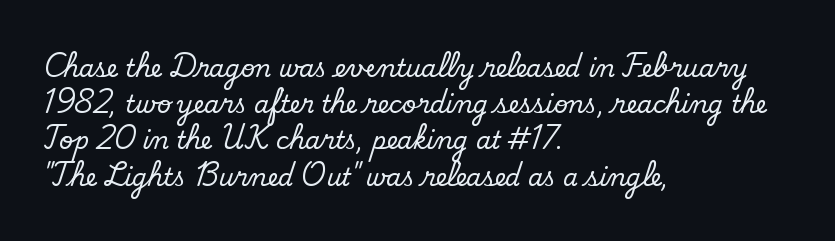
The foot of each line stays bare and open. Between one letter and the next there's only the usual sliver of space. The paragraph shown leans on its left margin. Whoever set this chose a conventional vertical rhythm. The strokes are not fattened; the text isn't bold.
